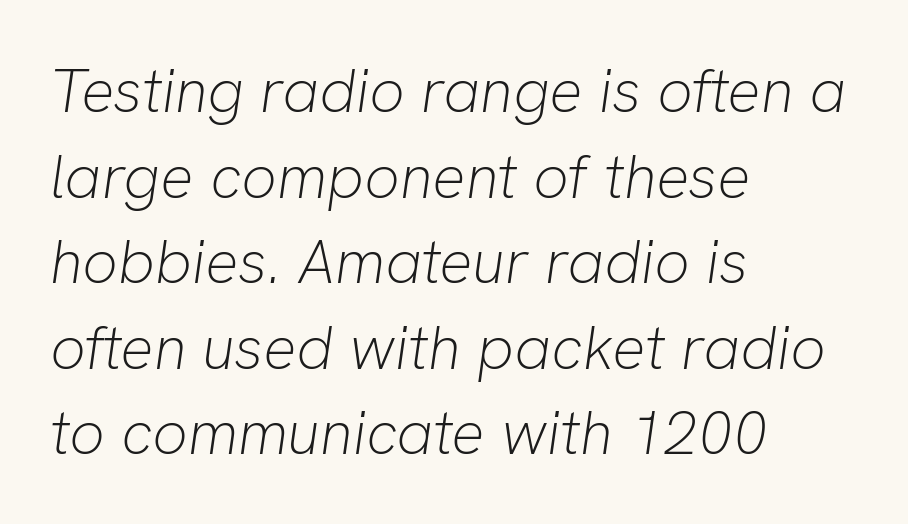
Tracking value appears to be zero — textbook default spacing. Alignment: flush left. The glyphs look as if they've been sheared to an angle. Honestly, there is no underline to notice here at all. The font sits on the lighter half of the weight spectrum, regular included.
